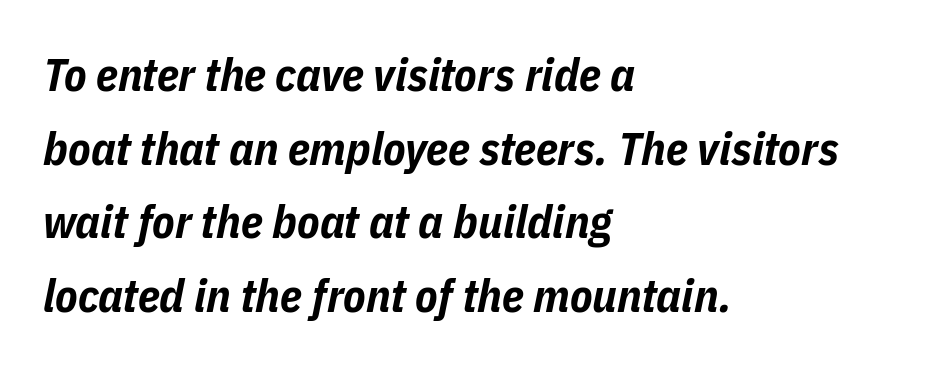
These lines are set flush left with a ragged right edge. The leading is moderate, giving the passage an even texture. The lettering tilts uniformly, giving the passage an italic look. Notice how thick the strokes are: this is what a full bold looks like.
